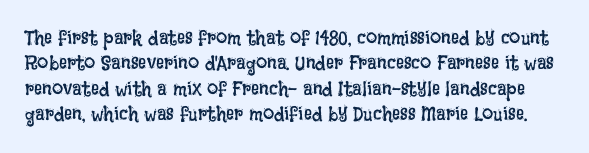
{"italic": "no", "bold": "no", "underline": "no", "line_spacing": "normal", "line_spacing_ratio": 1.27, "letter_spacing": "normal", "letter_spacing_em": 0.0, "glyph_px": 20}
